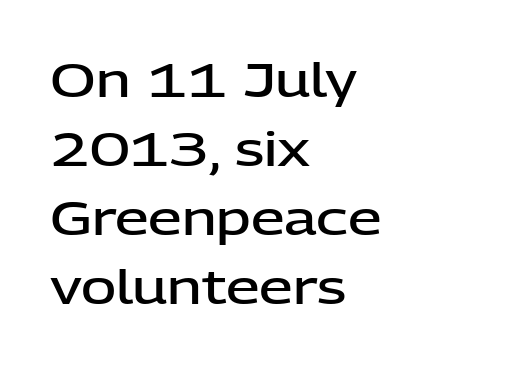
The image shows 48 px semibold sans-serif type, upright; set left-aligned, normal line spacing (1.44x), normal letter spacing, not underlined; low stroke contrast and a medium x-height.
